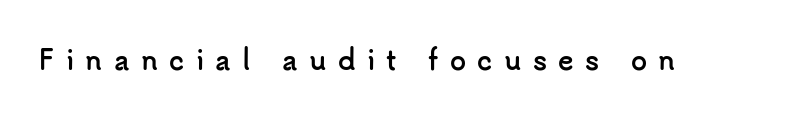
{"italic": "no", "bold": "yes", "underline": "no", "letter_spacing": "wide", "letter_spacing_em": 0.44, "glyph_px": 26}
